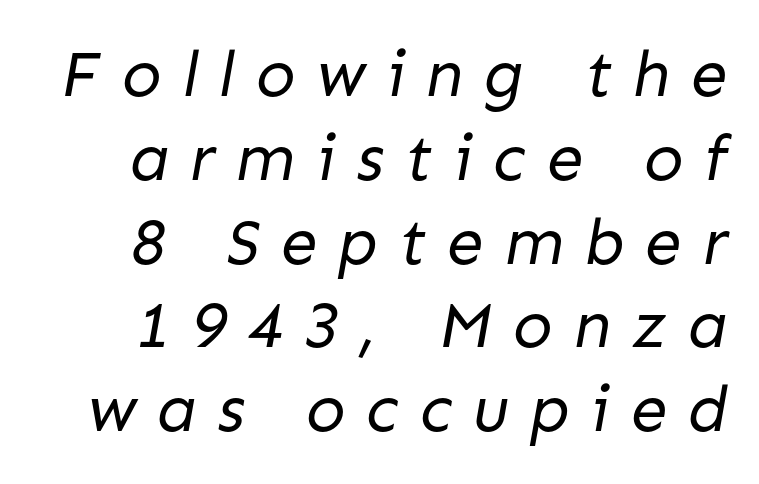
The image shows 66 px regular-weight sans-serif type; set normal line spacing (1.27x), unusually wide letter spacing (+0.31 em), not underlined; low stroke contrast and a medium x-height.
